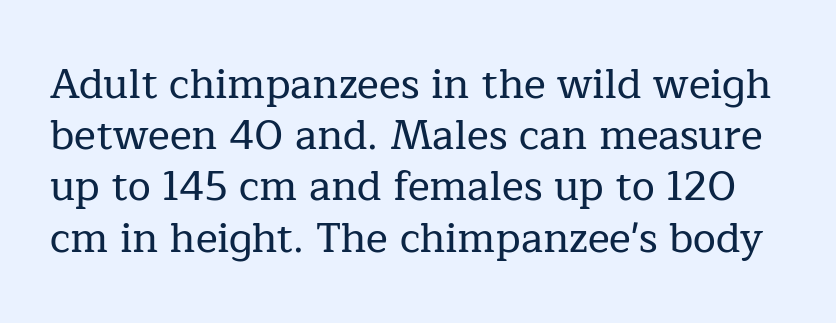
Q: Is the text italic (slanted)? A: No, it is upright.
Q: Is the typeface a serif or a sans-serif typeface? A: Serif.
Q: Is the text underlined? A: No.
Q: Is the spacing between letters normal or unusually wide? A: Normal.
Q: Is the spacing between lines tight, normal or loose? A: Normal.
Q: Width (condensed, normal, or wide)? A: Normal.
Q: Stroke contrast? A: Low.
Q: x-height? A: Medium.
Q: Monospaced? A: No.
